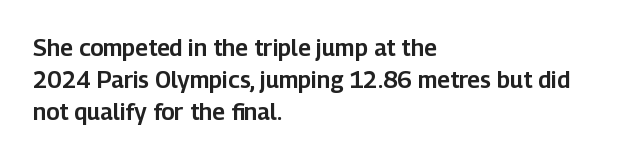
Does the leading feel generous? No, just average. The paragraph shown leans on its left margin. The string is rendered with underlining switched off. Here the glyphs are tracked normally, forming tight word shapes. The font's upright variant was chosen for this text.
